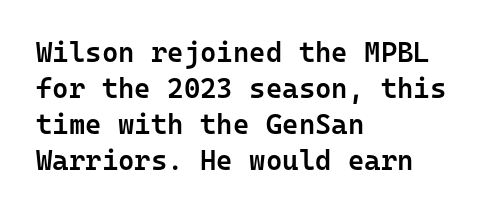
{"serif": "no", "italic": "no", "bold": "semi", "weight": "semibold", "width": "normal", "stroke_contrast": "low", "x_height": "medium", "monospaced": "yes", "underline": "no", "align": "left", "line_spacing": "normal", "line_spacing_ratio": 1.29, "letter_spacing": "normal", "letter_spacing_em": 0.0, "glyph_px": 28}
